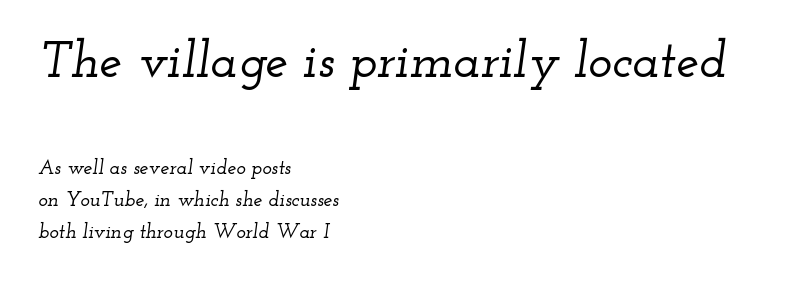
{"serif": "yes", "italic": "yes", "lean": "right", "slant_degrees": 12, "width": "wide", "stroke_contrast": "low", "x_height": "small", "monospaced": "no", "underline": "no", "align": "left", "line_spacing": "normal", "line_spacing_ratio": 1.58, "letter_spacing": "normal", "letter_spacing_em": 0.0, "larger_block": "first", "size_ratio": 2.55, "glyph_px": 51}
